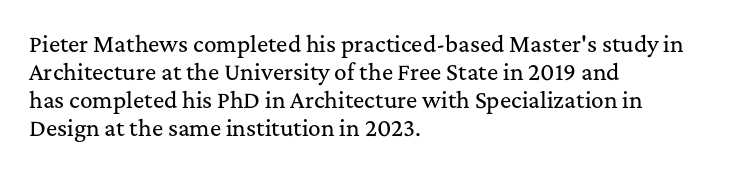
{"italic": "no", "underline": "no", "align": "left", "line_spacing": "normal", "line_spacing_ratio": 1.33, "letter_spacing": "normal", "letter_spacing_em": 0.0, "glyph_px": 21}
